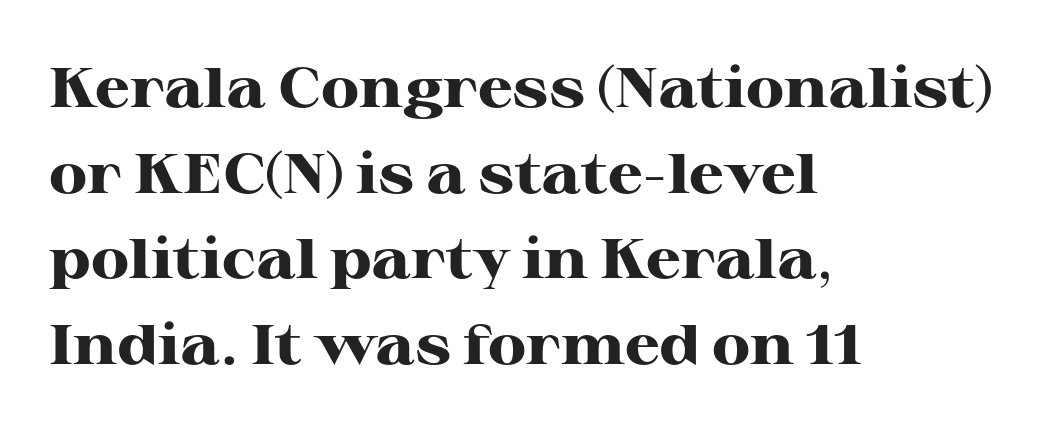
{"serif": "yes", "italic": "no", "bold": "yes", "weight": "heavy", "width": "wide", "stroke_contrast": "high", "x_height": "medium", "monospaced": "no", "underline": "no", "align": "left", "line_spacing": "normal", "line_spacing_ratio": 1.53, "letter_spacing": "normal", "letter_spacing_em": 0.0, "glyph_px": 56}
